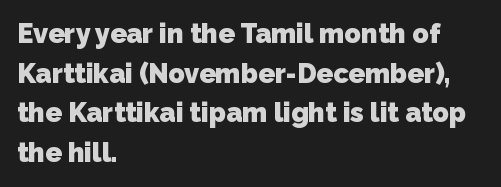
{"bold": "yes", "underline": "no", "align": "left", "line_spacing": "normal", "line_spacing_ratio": 1.47, "letter_spacing": "normal", "letter_spacing_em": 0.0, "glyph_px": 27}
